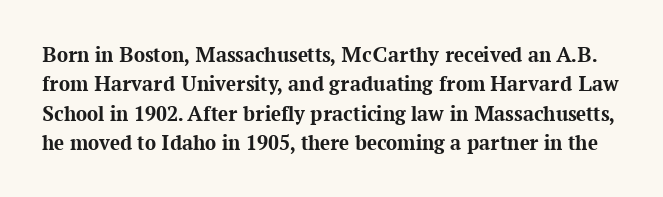
Q: Is the text bold? A: Yes.
Q: Is the text italic (slanted)? A: No, it is upright.
Q: Is the text underlined? A: No.
Q: Is the spacing between letters normal or unusually wide? A: Normal.
Q: Is the spacing between lines tight, normal or loose? A: Normal.
